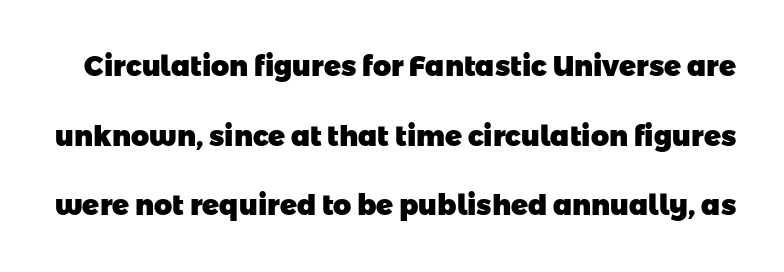
The image shows 28 px heavy sans-serif type; set loose line spacing (2.49x), normal letter spacing, not underlined; low stroke contrast and a medium x-height.
